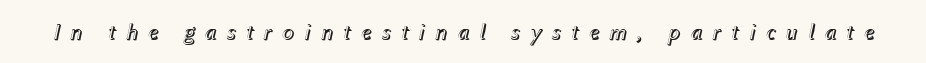
{"italic": "yes", "lean": "right", "slant_degrees": 12, "underline": "no", "letter_spacing": "wide", "letter_spacing_em": 0.41, "glyph_px": 23}
